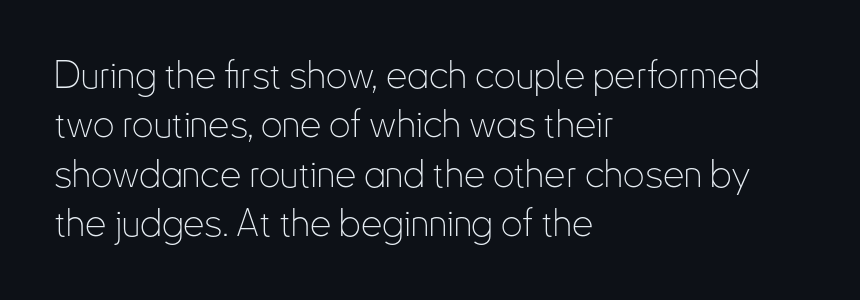
Glyph-to-glyph distance matches everyday printed text. This rendering uses left alignment, leaving the right contour irregular. Check under the words: just untouched page. Notice how the stems are strictly vertical — no italics here. A normal amount of white space separates one row of letters from the next.
